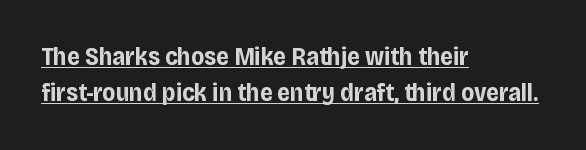
{"italic": "no", "bold": "yes", "underline": "yes", "align": "left", "line_spacing": "normal", "line_spacing_ratio": 1.45, "letter_spacing": "normal", "letter_spacing_em": 0.0, "glyph_px": 25}
